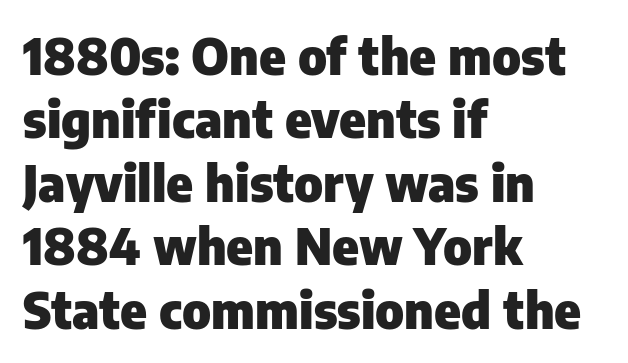
The image shows 50 px heavy sans-serif type, upright; set left-aligned, normal line spacing (1.27x), normal letter spacing, not underlined; low stroke contrast and a medium x-height.
